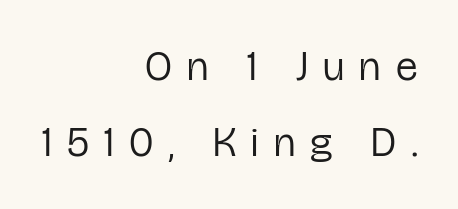
The image shows 41 px regular-weight, condensed sans-serif type, upright; set right-aligned, line spacing 1.85x, unusually wide letter spacing (+0.37 em), not underlined; low stroke contrast and a medium x-height.
